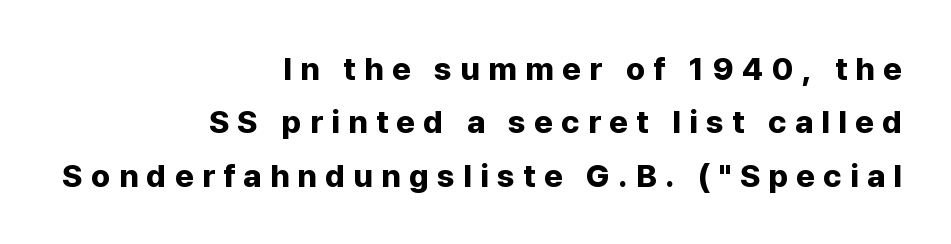
Q: Is the text bold? A: Yes.
Q: Is the text italic (slanted)? A: No, it is upright.
Q: Is the typeface a serif or a sans-serif typeface? A: Sans-serif.
Q: Is the text underlined? A: No.
Q: How is the paragraph aligned? A: Right-aligned.
Q: Is the spacing between letters normal or unusually wide? A: Unusually wide.
Q: Is the spacing between lines tight, normal or loose? A: Normal.
Q: Width (condensed, normal, or wide)? A: Normal.
Q: Stroke contrast? A: Low.
Q: x-height? A: Medium.
Q: Monospaced? A: No.
